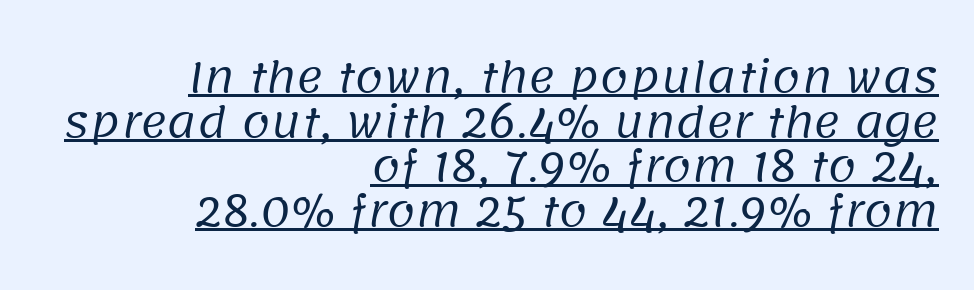
The image shows 41 px regular-weight sans-serif type; set right-aligned, tight line spacing (1.09x), normal letter spacing, underlined; low stroke contrast and a large x-height.
